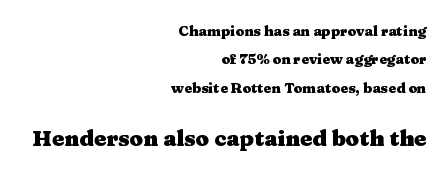
The image shows 22 px bold type, upright; set right-aligned, loose line spacing (2.02x), normal letter spacing, not underlined; the second (bottom) block is 1.57x larger.
